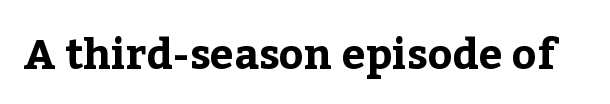
Q: Is the text bold? A: Yes.
Q: Is the text italic (slanted)? A: No, it is upright.
Q: Is the typeface a serif or a sans-serif typeface? A: Serif.
Q: Is the text underlined? A: No.
Q: Is the spacing between letters normal or unusually wide? A: Normal.
Q: Width (condensed, normal, or wide)? A: Normal.
Q: Stroke contrast? A: Low.
Q: x-height? A: Medium.
Q: Monospaced? A: No.
